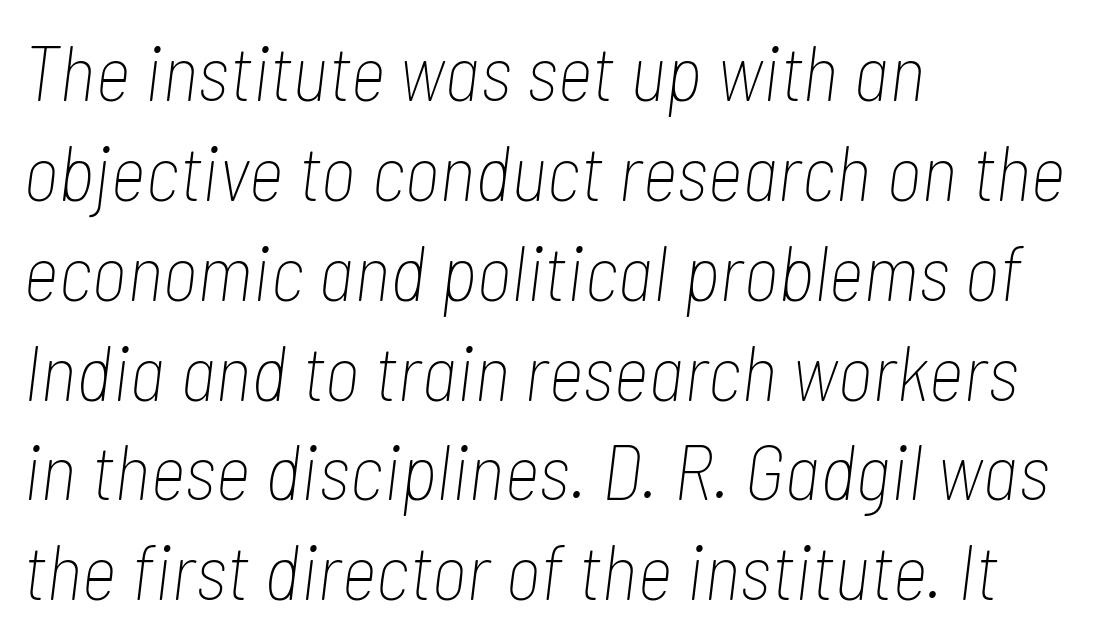
The image shows 78 px thin, condensed type, italic (leaning right); set left-aligned, normal line spacing (1.28x), normal letter spacing, not underlined; low stroke contrast and a medium x-height.
